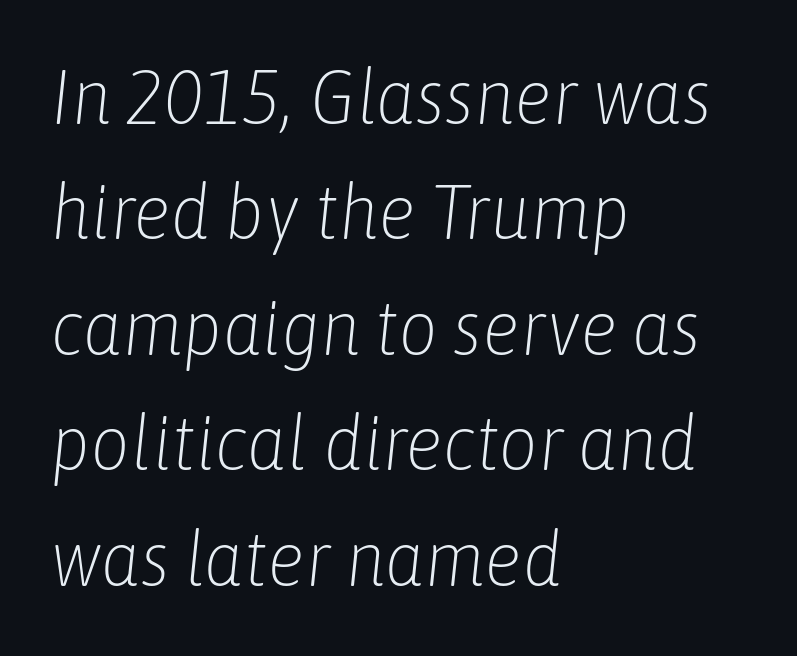
The vertical gap from one line to the next is medium. This is oblique type, the kind used for emphasis or titles. Bold? No — there's no thickening of the strokes. There is no visible air inserted between adjacent glyphs. A classic flush-left, rag-right setting is used for this passage. Spacing verdict: proportional, widths tailored to each character.
